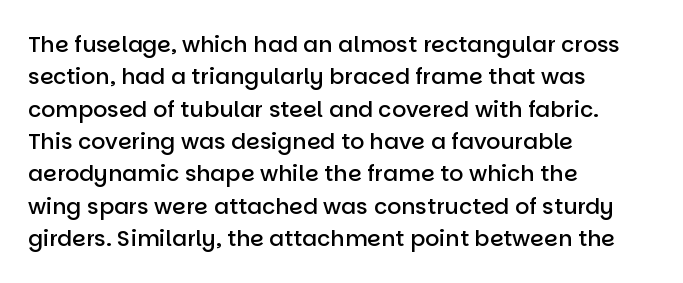
One glance says typical: line gaps are just what's usual. Type without underlining. The passage is arranged the way most books set body copy — flush left. The passage shown has conventional tracking throughout.
